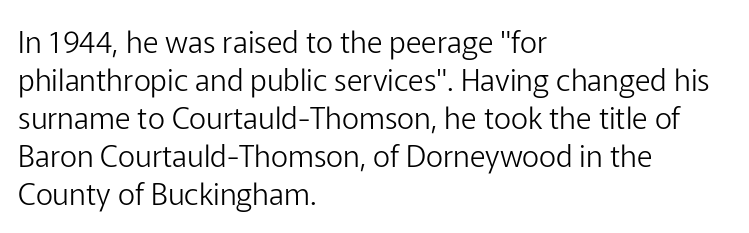
The image shows 30 px light sans-serif type, upright; set left-aligned, normal line spacing (1.27x), normal letter spacing, not underlined; low stroke contrast and a medium x-height.
